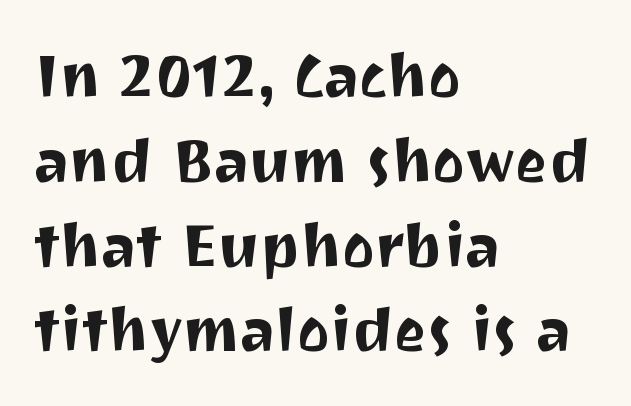
Tall strokes in this sample are plumb rather than angled. Tracking value appears to be zero — textbook default spacing. A clean baseline with only descenders dipping below it. The rendering uses natural spacing where letterforms have individual widths.
